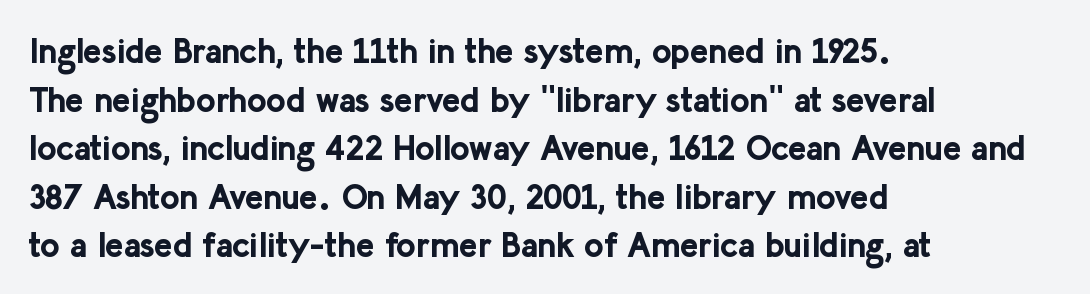
{"serif": "no", "italic": "no", "bold": "yes", "weight": "bold", "width": "normal", "stroke_contrast": "low", "x_height": "medium", "monospaced": "no", "underline": "no", "align": "left", "line_spacing": "normal", "line_spacing_ratio": 1.43, "letter_spacing": "normal", "letter_spacing_em": 0.0, "glyph_px": 34}
